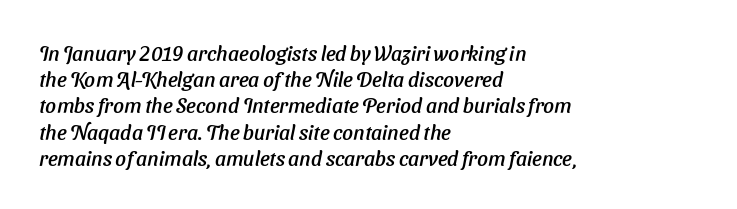
Visually the block forms a straight wall on the left and a jagged coastline on the right. Whoever set this chose a conventional vertical rhythm. The words here are not underlined. Short note: letters normally spaced.
